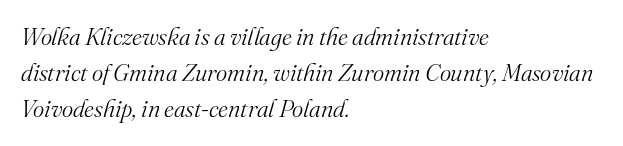
{"italic": "yes", "lean": "right", "slant_degrees": 16, "bold": "no", "underline": "no", "align": "left", "line_spacing": "normal", "line_spacing_ratio": 1.51, "letter_spacing": "normal", "letter_spacing_em": 0.0, "glyph_px": 24}
